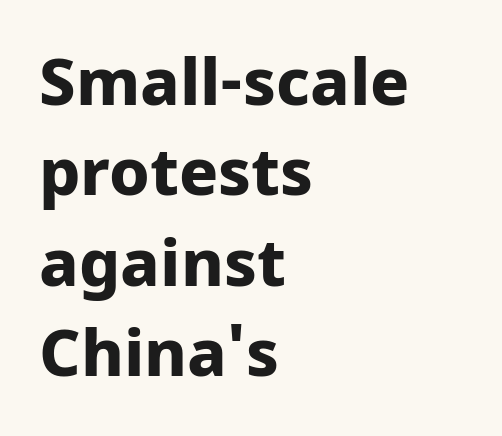
The image shows 65 px bold sans-serif type, upright; set left-aligned, normal line spacing (1.39x), normal letter spacing, not underlined; low stroke contrast and a medium x-height.
